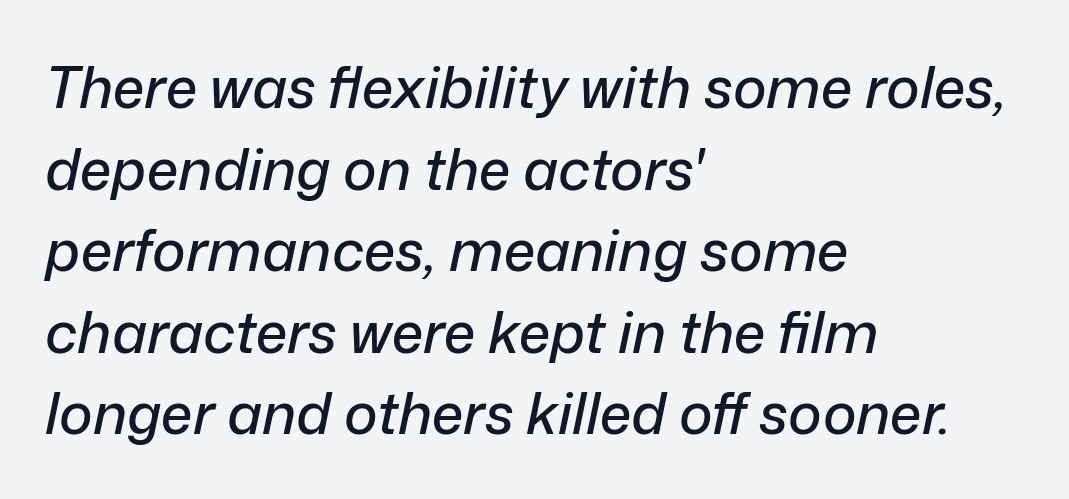
Teacher's note: observe the even left margin — that is flush-left alignment. Whoever set this chose a conventional vertical rhythm. The glyphs look as if they've been sheared to an angle. The words here are not underlined.
